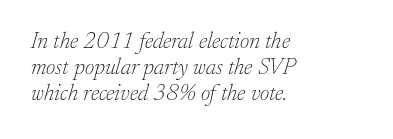
The image shows 23 px text type, italic (leaning right); set left-aligned, tight line spacing (1.14x), normal letter spacing, not underlined.
